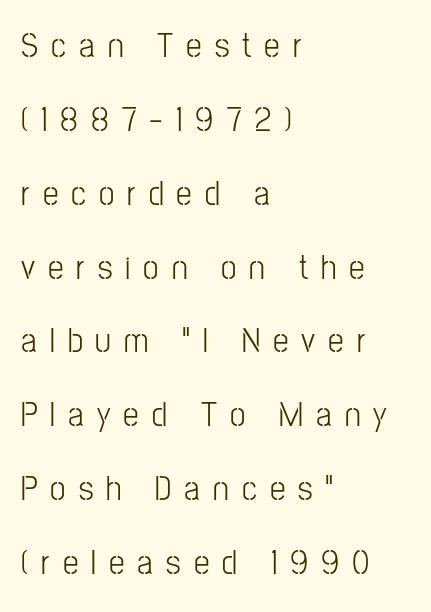
Visually the block forms a straight wall on the left and a jagged coastline on the right. Words float on clear page, feet unadorned. Glyph-to-glyph distance is far greater than everyday printed text. Rows of type keep a wide berth in the vertical direction. Note the varied advance widths — an 'i' is clearly narrower than an 'm'.
